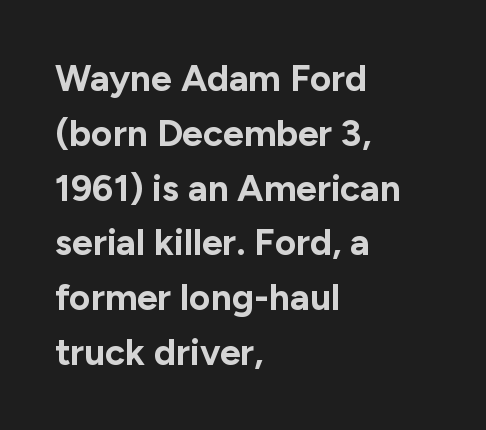
Q: Is the text bold? A: Yes.
Q: Is the text italic (slanted)? A: No, it is upright.
Q: Is the typeface a serif or a sans-serif typeface? A: Sans-serif.
Q: Is the text underlined? A: No.
Q: How is the paragraph aligned? A: Left-aligned.
Q: Is the spacing between letters normal or unusually wide? A: Normal.
Q: Is the spacing between lines tight, normal or loose? A: Normal.
Q: Width (condensed, normal, or wide)? A: Normal.
Q: Stroke contrast? A: Low.
Q: x-height? A: Medium.
Q: Monospaced? A: No.
